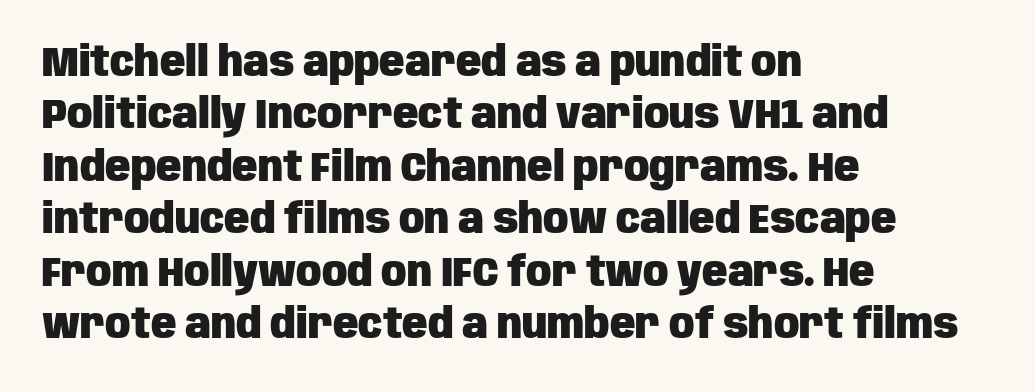
Q: Is the text bold? A: Yes.
Q: Is the text italic (slanted)? A: No, it is upright.
Q: Is the typeface a serif or a sans-serif typeface? A: Sans-serif.
Q: Is the text underlined? A: No.
Q: How is the paragraph aligned? A: Left-aligned.
Q: Is the spacing between letters normal or unusually wide? A: Normal.
Q: Is the spacing between lines tight, normal or loose? A: Normal.
Q: Width (condensed, normal, or wide)? A: Condensed.
Q: Stroke contrast? A: Low.
Q: x-height? A: Large.
Q: Monospaced? A: No.
